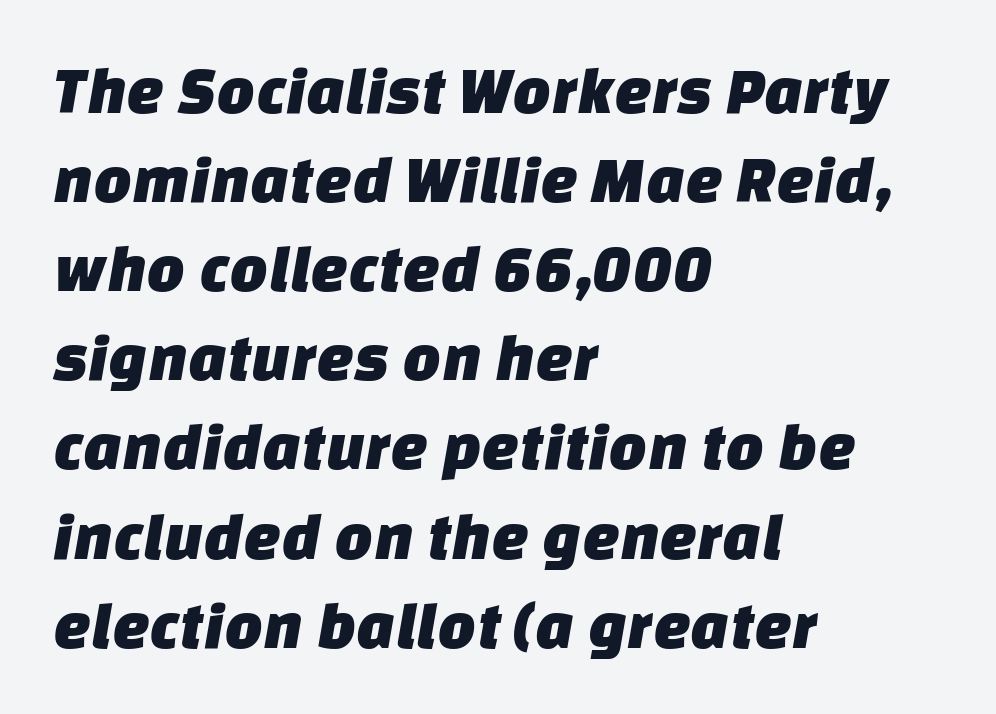
The image shows 67 px sans-serif type; set left-aligned, normal line spacing (1.33x), normal letter spacing, not underlined; low stroke contrast and a large x-height.
